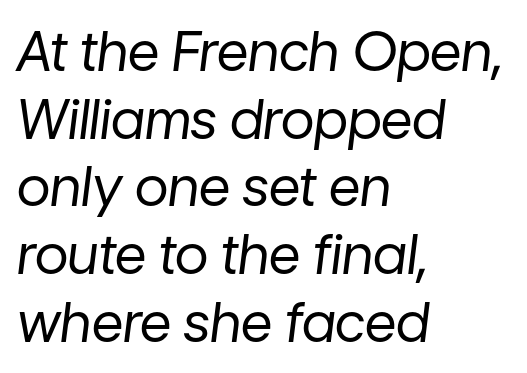
Q: Is the text bold? A: No.
Q: Is the text italic (slanted)? A: Yes, it leans right by about 7 degrees.
Q: Is the text underlined? A: No.
Q: How is the paragraph aligned? A: Left-aligned.
Q: Is the spacing between letters normal or unusually wide? A: Normal.
Q: Width (condensed, normal, or wide)? A: Normal.
Q: Stroke contrast? A: Low.
Q: x-height? A: Medium.
Q: Monospaced? A: No.
